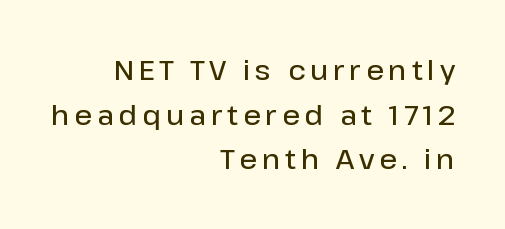
The image shows 28 px semibold sans-serif type, upright; set right-aligned, normal line spacing (1.59x), not underlined; low stroke contrast and a medium x-height.
